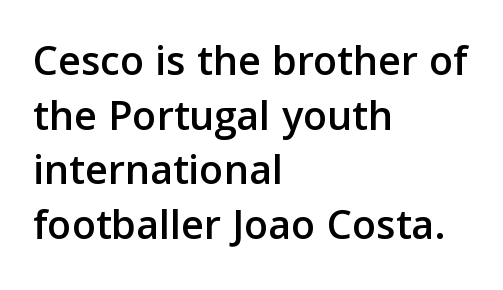
The image shows 44 px sans-serif type, upright; set left-aligned, line spacing 1.24x, normal letter spacing, not underlined; low stroke contrast and a medium x-height.
